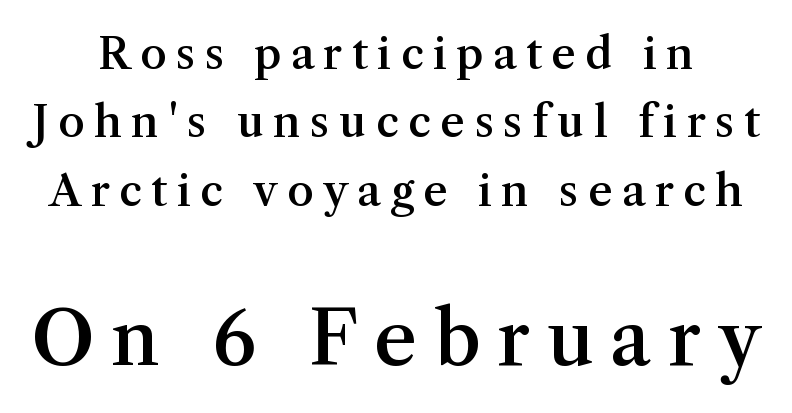
Q: Is the text bold? A: Semi-bold.
Q: Is the text italic (slanted)? A: No, it is upright.
Q: Is the typeface a serif or a sans-serif typeface? A: Serif.
Q: Is the text underlined? A: No.
Q: Is the spacing between letters normal or unusually wide? A: Unusually wide.
Q: Is the spacing between lines tight, normal or loose? A: Normal.
Q: Which block of text is set in a larger size, the first (top) or the second (bottom)? A: The second (bottom) one.
Q: Width (condensed, normal, or wide)? A: Normal.
Q: Stroke contrast? A: Medium.
Q: x-height? A: Medium.
Q: Monospaced? A: No.
